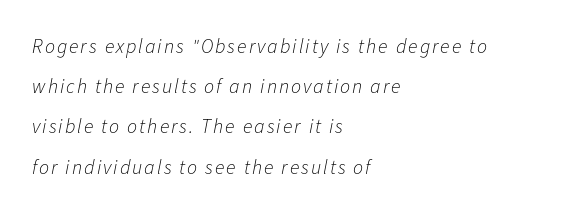
The image shows 20 px text type, italic (leaning right); set left-aligned, loose line spacing (2.01x), not underlined.
